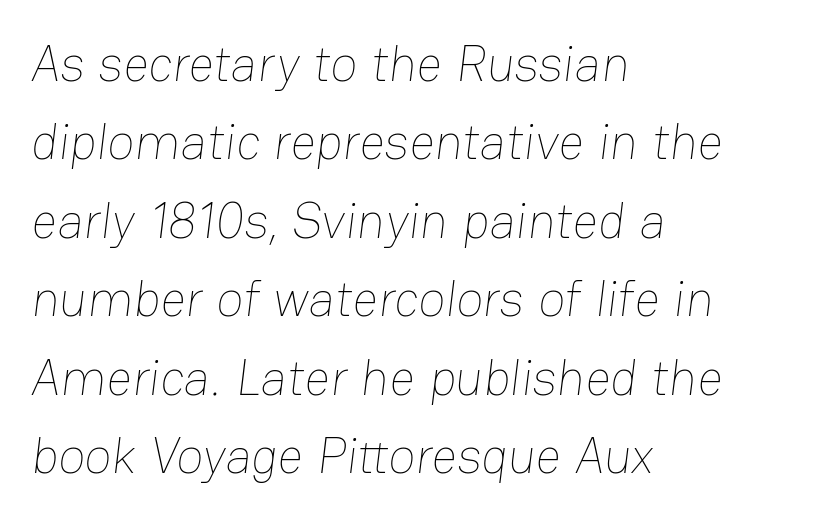
{"bold": "no", "weight": "thin", "width": "normal", "stroke_contrast": "low", "x_height": "medium", "monospaced": "no", "underline": "no", "align": "left", "line_spacing": "normal", "line_spacing_ratio": 1.57, "letter_spacing": "normal", "letter_spacing_em": 0.0, "glyph_px": 50}
